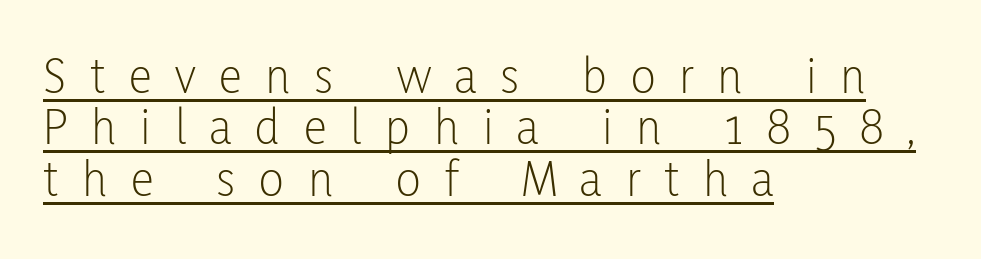
{"serif": "no", "italic": "no", "bold": "no", "weight": "light", "width": "condensed", "stroke_contrast": "low", "x_height": "medium", "monospaced": "no", "underline": "yes", "align": "left", "line_spacing": "tight", "line_spacing_ratio": 0.99, "letter_spacing": "wide", "letter_spacing_em": 0.46, "glyph_px": 52}
